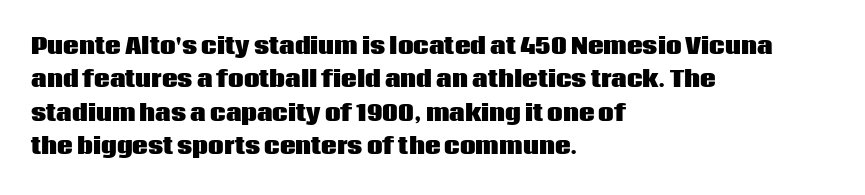
Q: Is the text bold? A: Yes.
Q: Is the text italic (slanted)? A: No, it is upright.
Q: Is the text underlined? A: No.
Q: How is the paragraph aligned? A: Left-aligned.
Q: Is the spacing between letters normal or unusually wide? A: Normal.
Q: Is the spacing between lines tight, normal or loose? A: Normal.
